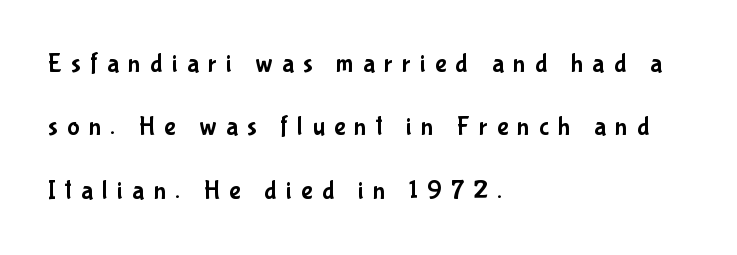
Q: Is the text italic (slanted)? A: No, it is upright.
Q: Is the text underlined? A: No.
Q: How is the paragraph aligned? A: Left-aligned.
Q: Is the spacing between letters normal or unusually wide? A: Unusually wide.
Q: Is the spacing between lines tight, normal or loose? A: Loose.
